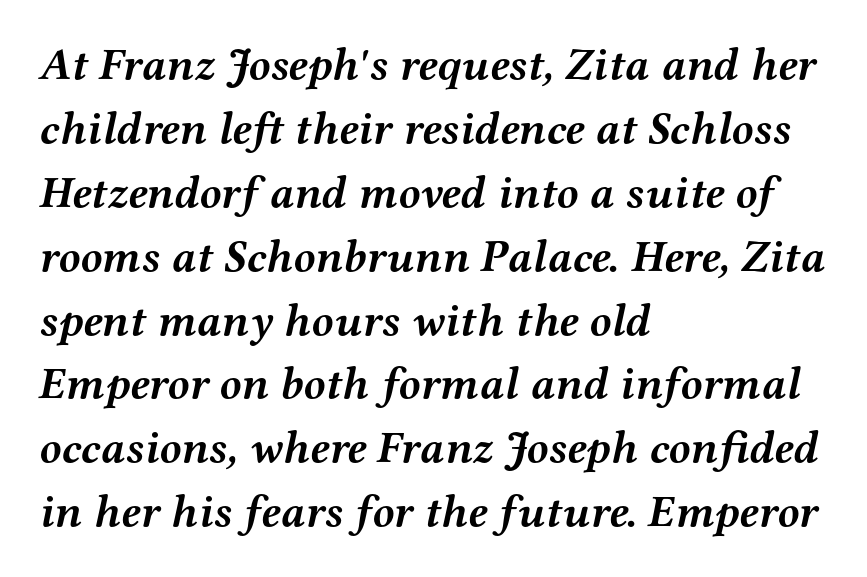
Q: Is the text bold? A: Yes.
Q: Is the text italic (slanted)? A: Yes, it leans right by about 12 degrees.
Q: Is the typeface a serif or a sans-serif typeface? A: Serif.
Q: Is the text underlined? A: No.
Q: How is the paragraph aligned? A: Left-aligned.
Q: Is the spacing between letters normal or unusually wide? A: Normal.
Q: Is the spacing between lines tight, normal or loose? A: Normal.
Q: Width (condensed, normal, or wide)? A: Wide.
Q: Stroke contrast? A: Medium.
Q: x-height? A: Medium.
Q: Monospaced? A: No.
